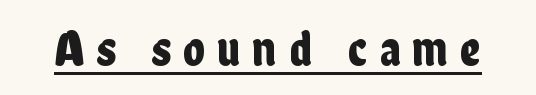
{"serif": "no", "italic": "no", "width": "condensed", "stroke_contrast": "low", "x_height": "medium", "monospaced": "no", "underline": "yes", "letter_spacing": "wide", "letter_spacing_em": 0.24, "glyph_px": 51}
